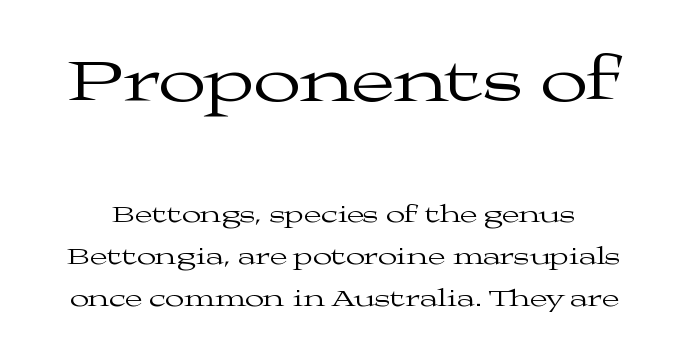
Words float on clear page, feet unadorned. The font's upright variant was chosen for this text. Think of a printed novel: that variable character pitch is what you see here. Heaviness? Minimal to ordinary, like unemphasized prose. Note: larger setting up top, smaller setting below.
